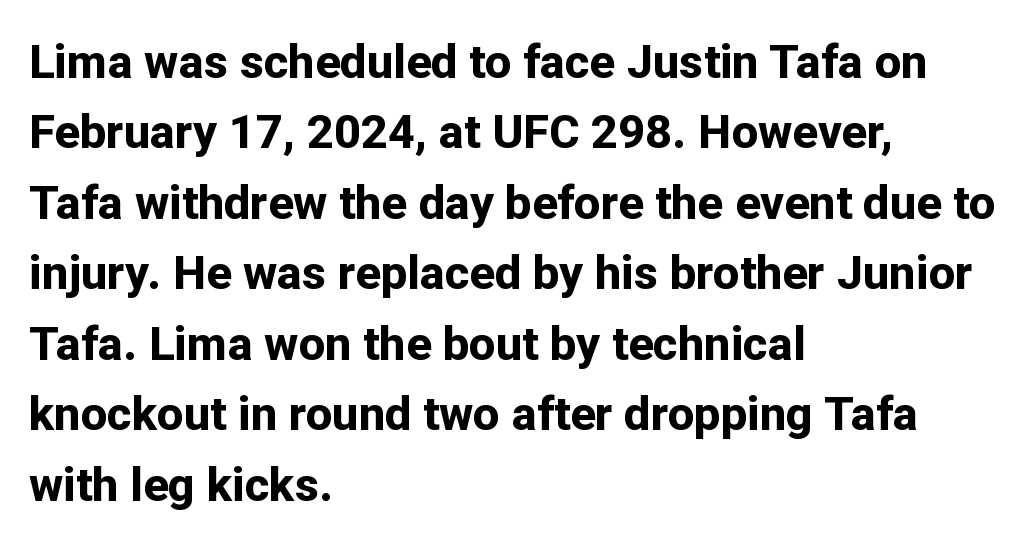
{"serif": "no", "italic": "no", "bold": "yes", "weight": "bold", "width": "normal", "stroke_contrast": "low", "x_height": "medium", "monospaced": "no", "underline": "no", "align": "left", "line_spacing": "normal", "line_spacing_ratio": 1.5, "letter_spacing": "normal", "letter_spacing_em": 0.0, "glyph_px": 47}
